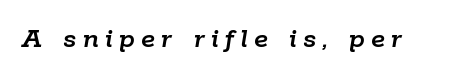
Observe the wide spacing: letters keep a clear distance from each other. Character widths vary here, with narrow letters taking less room than wide ones. Does the lettering tilt? It does — this is italic. Words float on clear page, feet unadorned.
